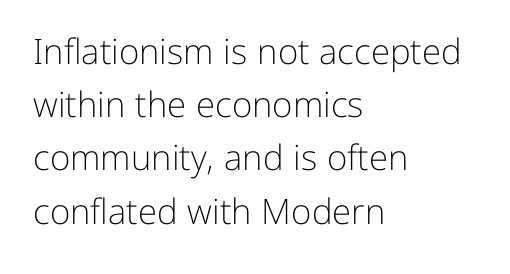
The image shows 35 px light sans-serif type, upright; set left-aligned, normal line spacing (1.52x), normal letter spacing, not underlined; low stroke contrast and a medium x-height.
